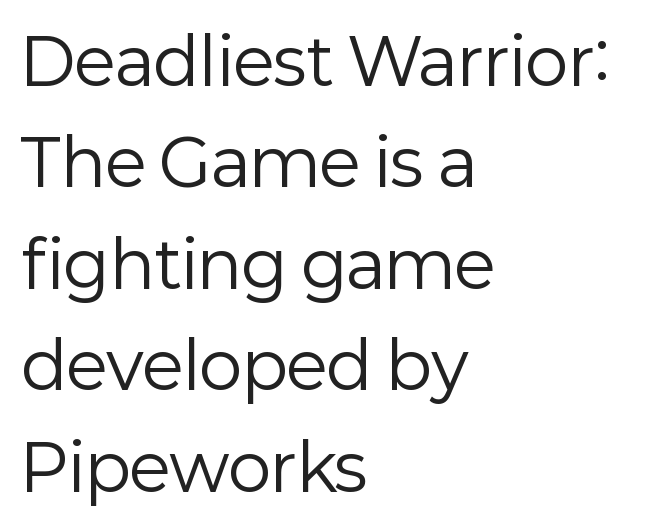
{"serif": "no", "italic": "no", "bold": "no", "weight": "regular", "width": "normal", "stroke_contrast": "low", "x_height": "medium", "monospaced": "no", "underline": "no", "align": "left", "line_spacing": "normal", "line_spacing_ratio": 1.56, "letter_spacing": "normal", "letter_spacing_em": 0.0, "glyph_px": 65}
